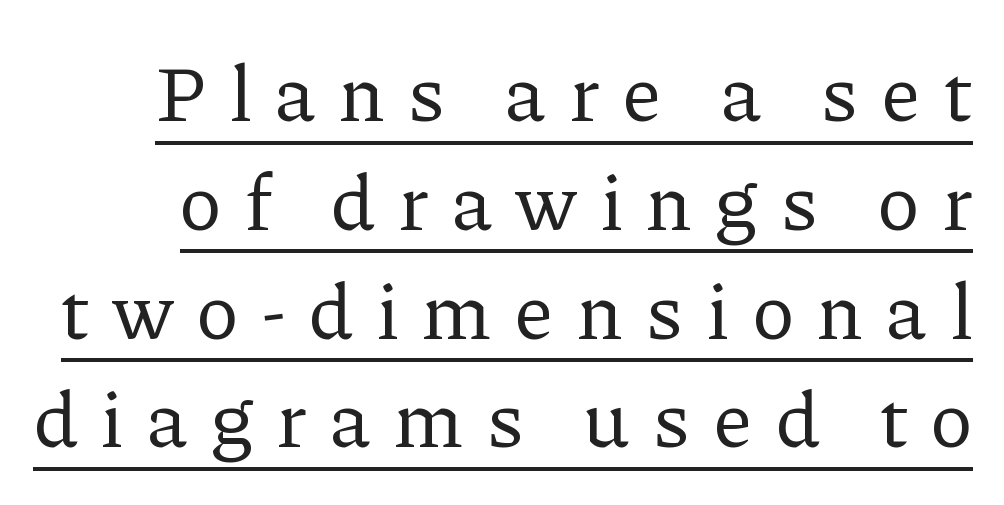
Classification — serif. Vertical spacing — default. Weight: regular or lighter. Glance below the letters and you will spot a drawn line. Designer's note — italics off, roman on. Do the characters align in a grid? No, the font is proportional.
